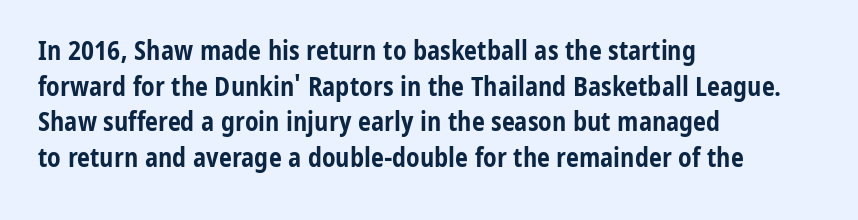
Descenders are the only things crossing below the line. Weight: bold. The tracking reads as untouched default to a designer's eye. A typesetter would mark this as roman, not italic.
